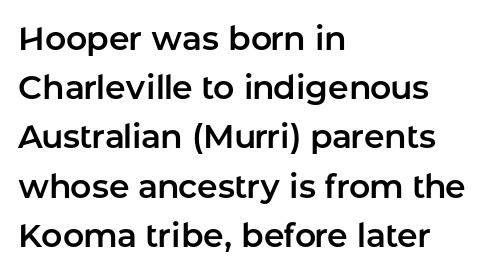
Q: Is the text italic (slanted)? A: No, it is upright.
Q: Is the typeface a serif or a sans-serif typeface? A: Sans-serif.
Q: Is the text underlined? A: No.
Q: How is the paragraph aligned? A: Left-aligned.
Q: Is the spacing between letters normal or unusually wide? A: Normal.
Q: Is the spacing between lines tight, normal or loose? A: Normal.
Q: Width (condensed, normal, or wide)? A: Normal.
Q: Stroke contrast? A: Low.
Q: x-height? A: Medium.
Q: Monospaced? A: No.
